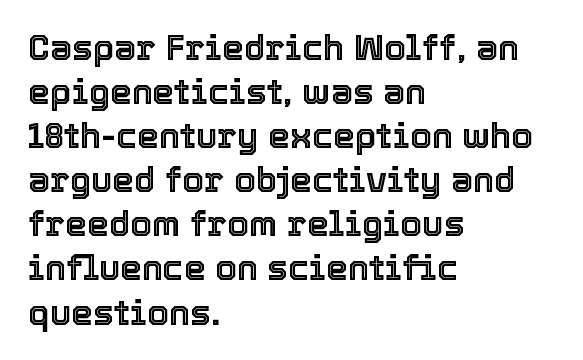
{"italic": "no", "width": "normal", "x_height": "medium", "monospaced": "no", "underline": "no", "align": "left", "line_spacing": "normal", "line_spacing_ratio": 1.26, "letter_spacing": "normal", "letter_spacing_em": 0.0, "glyph_px": 35}
